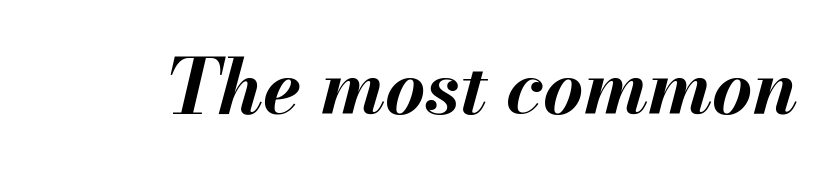
{"italic": "yes", "lean": "right", "slant_degrees": 13, "bold": "yes", "weight": "bold", "width": "normal", "stroke_contrast": "medium", "x_height": "small", "monospaced": "no", "underline": "no", "letter_spacing": "normal", "letter_spacing_em": 0.0, "glyph_px": 77}
